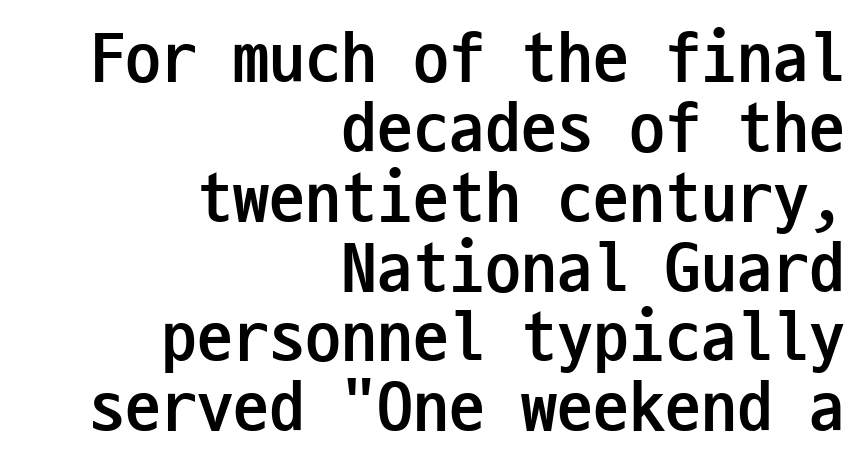
The image shows 72 px semibold, condensed sans-serif type, upright, monospaced; set right-aligned, tight line spacing (0.97x), normal letter spacing, not underlined; low stroke contrast and a medium x-height.
